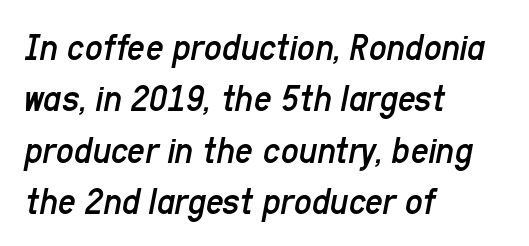
{"italic": "yes", "lean": "right", "slant_degrees": 11, "bold": "no", "weight": "regular", "width": "condensed", "stroke_contrast": "low", "x_height": "medium", "monospaced": "no", "underline": "no", "align": "left", "line_spacing": "normal", "line_spacing_ratio": 1.32, "letter_spacing": "normal", "letter_spacing_em": 0.0, "glyph_px": 39}
